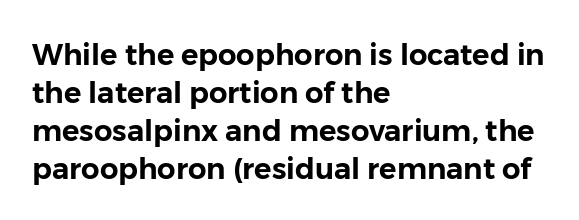
The image shows 29 px sans-serif type, upright; set left-aligned, normal line spacing (1.31x), normal letter spacing, not underlined; low stroke contrast and a medium x-height.
